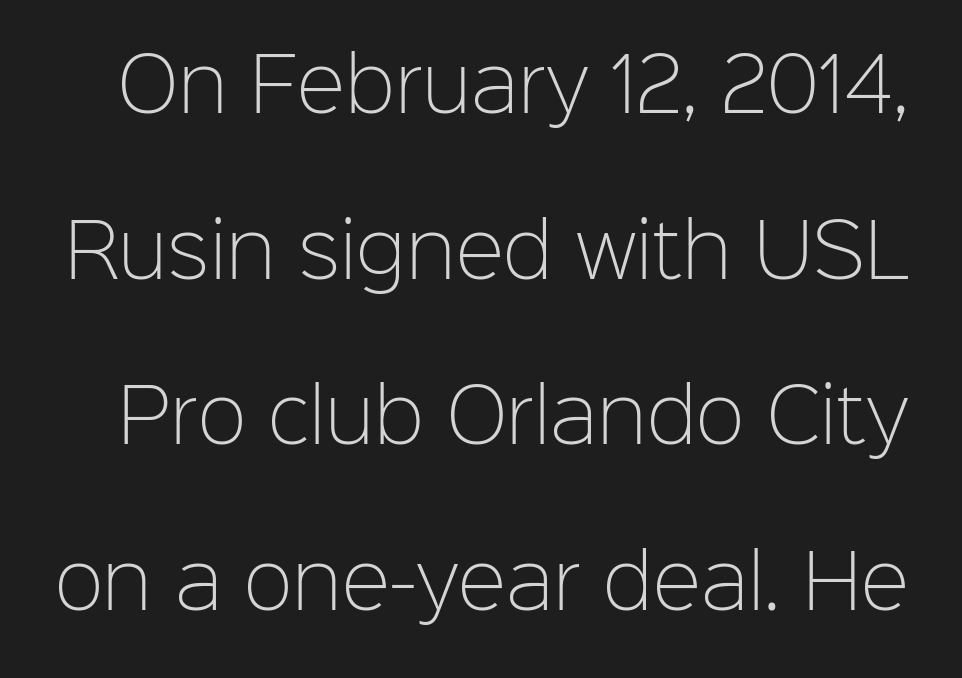
What's the leading like? Stretched, with rows far apart. Designer's note — italics off, roman on. This sample uses plain, unmodified letter spacing. Each letter's strokes conclude bluntly, with no projecting serifs. The passage shown is typed in a proportional face where columns would drift.
